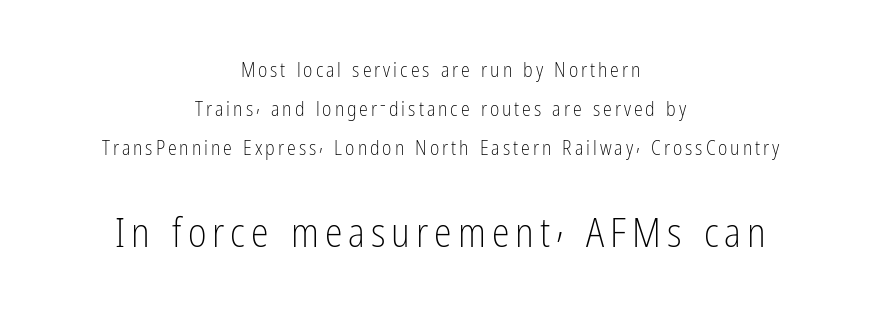
A typesetter would call this leading open, well beyond the default. Varying glyph widths throughout — classic text-font behaviour. Does the type have serifs? No, each stem ends abruptly. Casual observation: everything's sitting right in the middle. No italicization has been applied; the sample stays upright. The zone under the glyphs is completely vacant.
